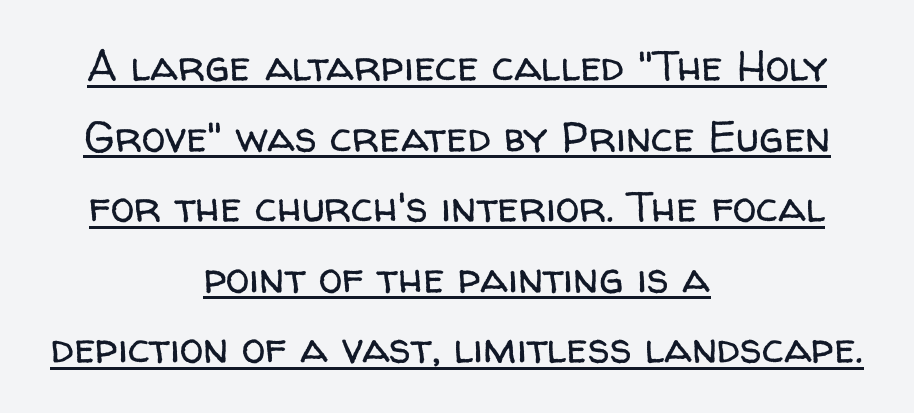
Caption: lettering with a line underneath. Examine the stroke ends and you'll find no serifs. This sample has the flowing, uneven cadence of proportional lettering. The weight would be labelled regular, book, light, or lighter still. Alignment: centered. The axis of the letterforms is exactly vertical.
